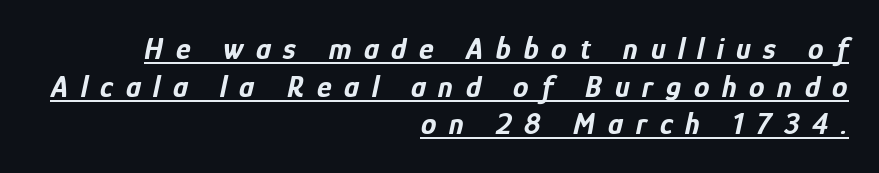
As a designer I'd log this as weight 700, bold. This is underlined copy, the kind a proofreader might mark for attention. Every row of glyphs terminates at an identical x-position on the right. Looks like regular typesetting: each glyph gets only the width it needs. If you drew a line through each stem, it would be angled. Tracking here is generous; glyphs stand well apart from one another.
